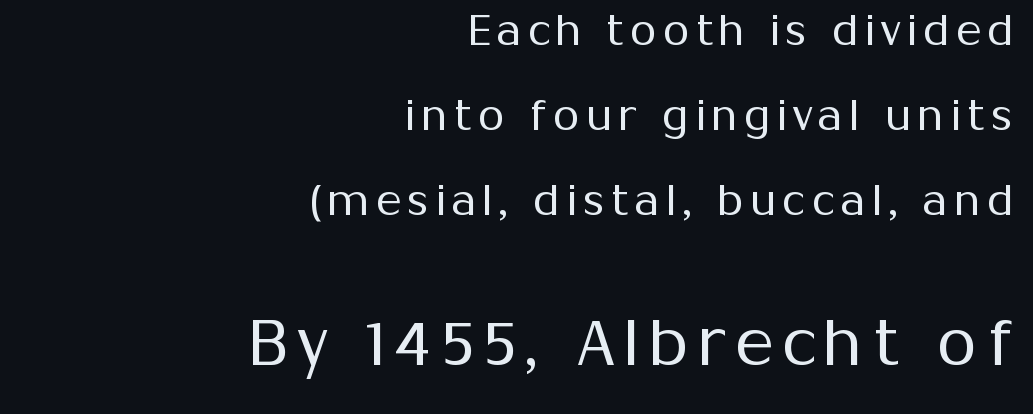
The image shows 65 px regular-weight sans-serif type, upright; set right-aligned, loose line spacing (1.98x), not underlined; the second (bottom) block is 1.51x larger; medium stroke contrast and a medium x-height.
